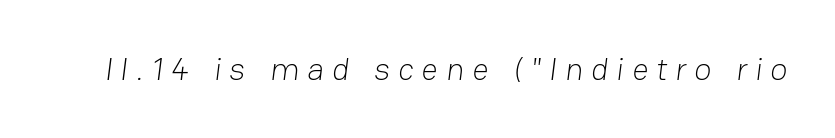
Q: Is the text bold? A: No.
Q: Is the typeface a serif or a sans-serif typeface? A: Sans-serif.
Q: Is the text underlined? A: No.
Q: Is the spacing between letters normal or unusually wide? A: Unusually wide.
Q: Width (condensed, normal, or wide)? A: Normal.
Q: Stroke contrast? A: Low.
Q: x-height? A: Medium.
Q: Monospaced? A: No.
